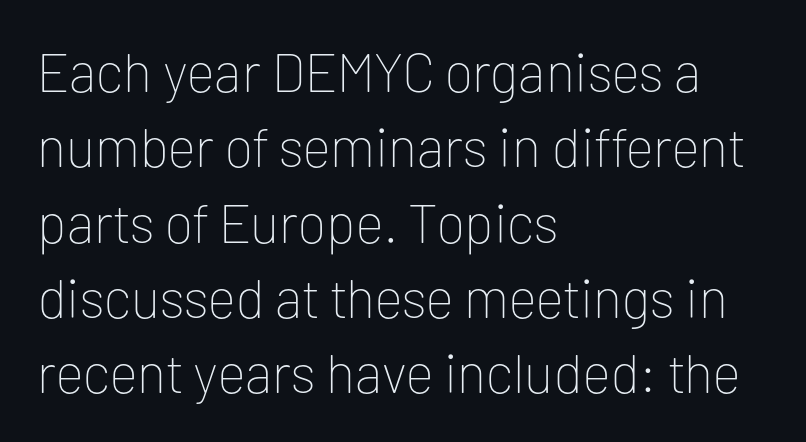
{"serif": "no", "italic": "no", "bold": "no", "weight": "thin", "width": "normal", "stroke_contrast": "low", "x_height": "medium", "monospaced": "no", "underline": "no", "align": "left", "line_spacing": "normal", "line_spacing_ratio": 1.37, "letter_spacing": "normal", "letter_spacing_em": 0.0, "glyph_px": 55}
